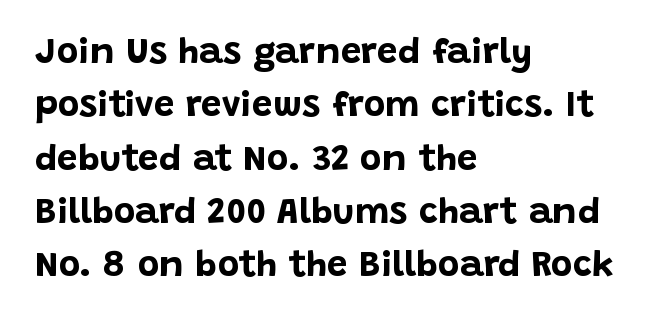
{"serif": "no", "italic": "no", "bold": "yes", "weight": "bold", "width": "normal", "stroke_contrast": "low", "x_height": "large", "monospaced": "no", "underline": "no", "align": "left", "line_spacing": "normal", "line_spacing_ratio": 1.44, "letter_spacing": "normal", "letter_spacing_em": 0.0, "glyph_px": 37}
